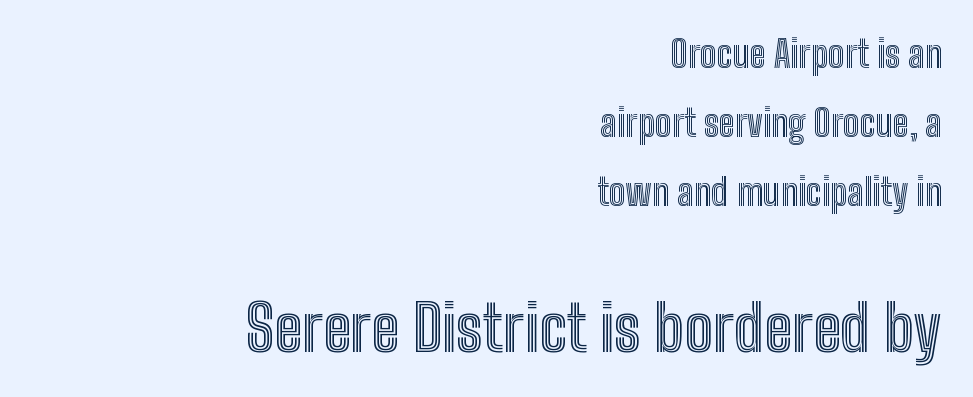
{"italic": "no", "width": "condensed", "x_height": "medium", "monospaced": "no", "underline": "no", "align": "right", "line_spacing_ratio": 1.86, "letter_spacing": "normal", "letter_spacing_em": 0.0, "larger_block": "second", "size_ratio": 1.73, "glyph_px": 64}
